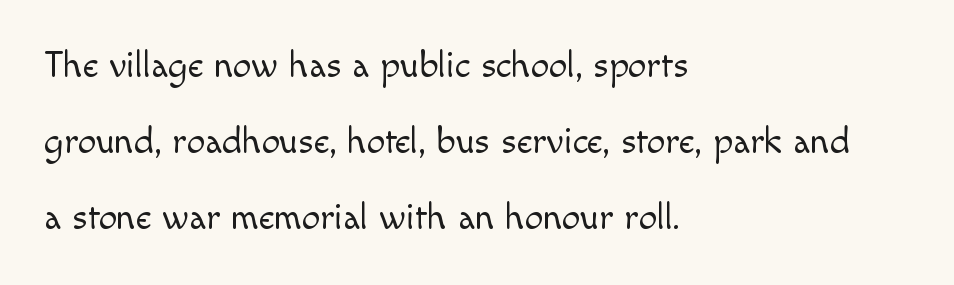
{"serif": "no", "italic": "no", "bold": "no", "weight": "light", "width": "normal", "x_height": "small", "monospaced": "no", "underline": "no", "align": "left", "line_spacing": "loose", "line_spacing_ratio": 2.06, "letter_spacing": "normal", "letter_spacing_em": 0.0, "glyph_px": 37}
